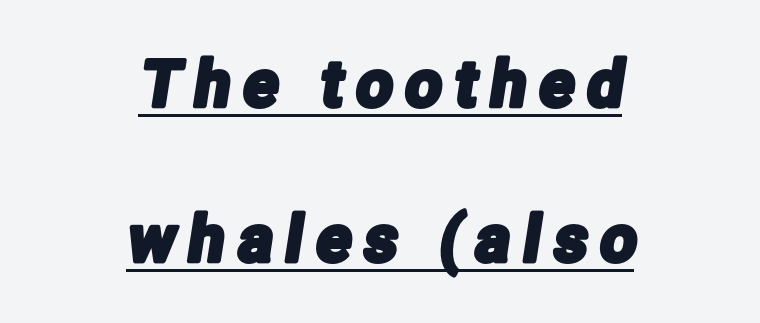
This sample has the flowing, uneven cadence of proportional lettering. Where is the straight margin? There isn't one; the lines are centered. Compared with typical body copy, the letter spacing here is much looser. Notice the wide empty band between every row — that's loose leading. Honestly, the underline is the first thing you notice here.
